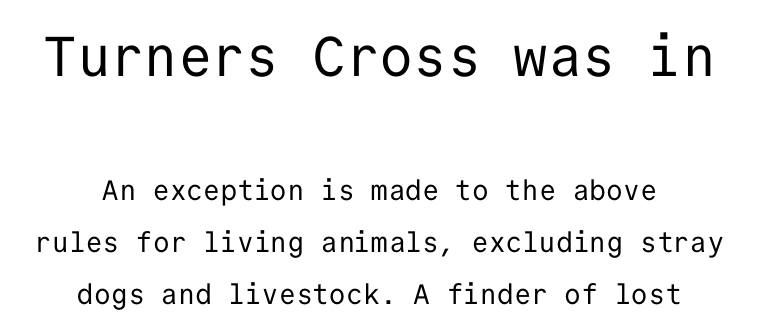
The text was rendered using a sans face with plain stroke endings. If you squint, the top block still reads clearly — it's the larger of the two. Type without underlining. Think of a typewriter: that constant character pitch is what you see here. This is roman type, the default non-slanted kind. A light-to-regular cut is what we see here.
